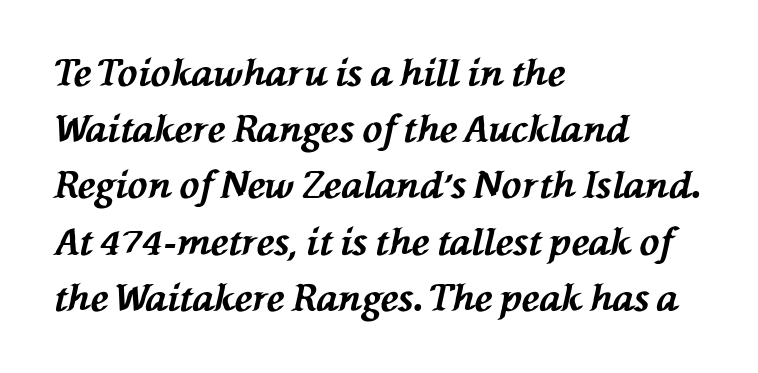
{"italic": "yes", "lean": "left", "slant_degrees": 76, "bold": "yes", "weight": "bold", "width": "normal", "stroke_contrast": "medium", "x_height": "medium", "monospaced": "no", "underline": "no", "align": "left", "line_spacing": "normal", "line_spacing_ratio": 1.52, "letter_spacing": "normal", "letter_spacing_em": 0.0, "glyph_px": 37}
